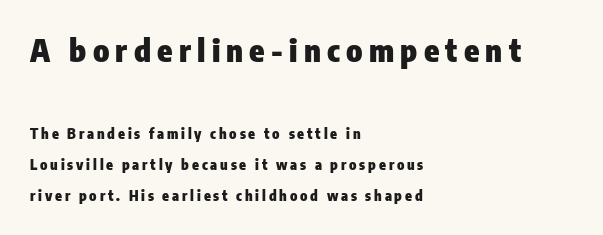
The image shows 31 px heavy, condensed sans-serif type, upright; set left-aligned, loose line spacing (2.22x), unusually wide letter spacing (+0.2 em), not underlined; the first (top) block is 2.21x larger; low stroke contrast and a medium x-height.
